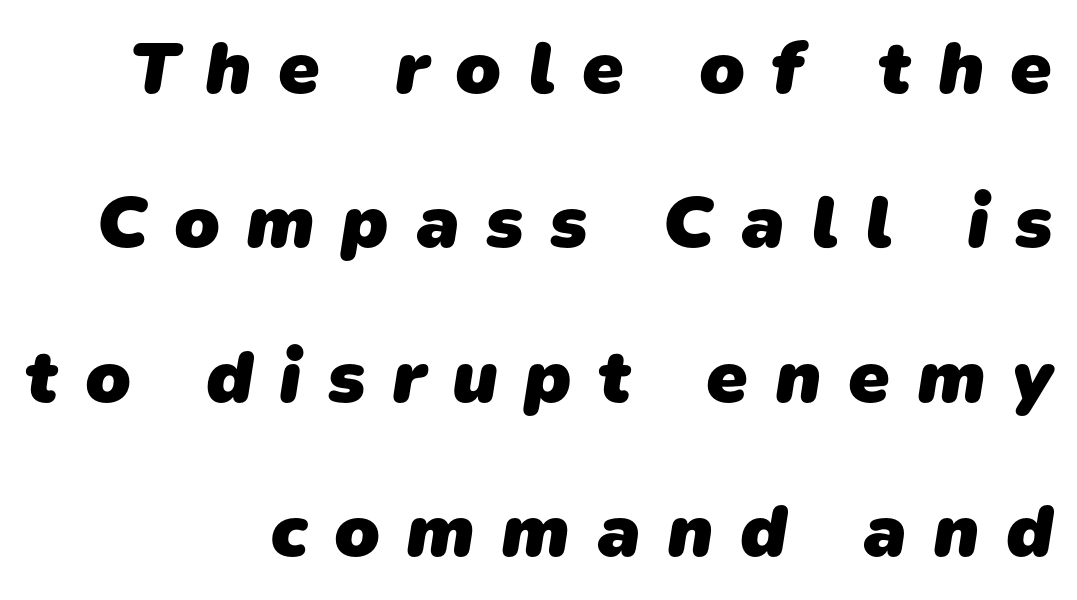
{"serif": "no", "bold": "yes", "weight": "heavy", "width": "normal", "stroke_contrast": "low", "x_height": "medium", "monospaced": "no", "underline": "no", "align": "right", "line_spacing": "loose", "line_spacing_ratio": 2.06, "letter_spacing": "wide", "letter_spacing_em": 0.35, "glyph_px": 75}
